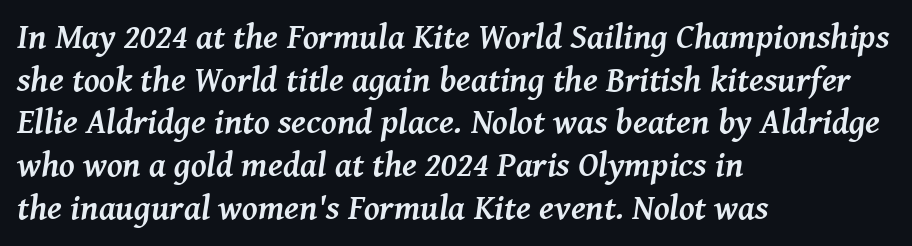
{"serif": "yes", "italic": "yes", "lean": "right", "slant_degrees": 8, "bold": "yes", "weight": "semibold", "width": "normal", "stroke_contrast": "medium", "x_height": "medium", "monospaced": "no", "underline": "no", "align": "left", "line_spacing_ratio": 1.22, "letter_spacing": "normal", "letter_spacing_em": 0.0, "glyph_px": 35}
